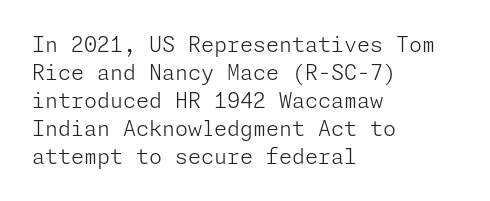
Q: Is the text bold? A: No.
Q: Is the text italic (slanted)? A: No, it is upright.
Q: Is the text underlined? A: No.
Q: How is the paragraph aligned? A: Left-aligned.
Q: Is the spacing between letters normal or unusually wide? A: Normal.
Q: Is the spacing between lines tight, normal or loose? A: Normal.
